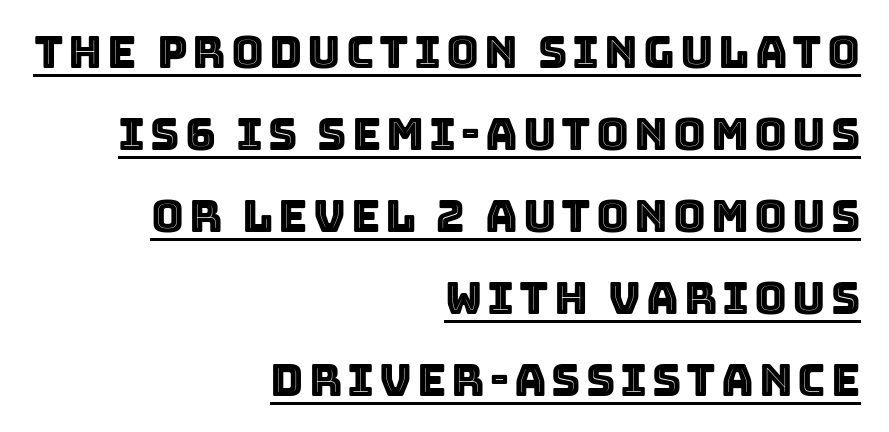
{"italic": "no", "width": "normal", "x_height": "large", "monospaced": "no", "underline": "yes", "align": "right", "line_spacing_ratio": 1.82, "glyph_px": 45}
